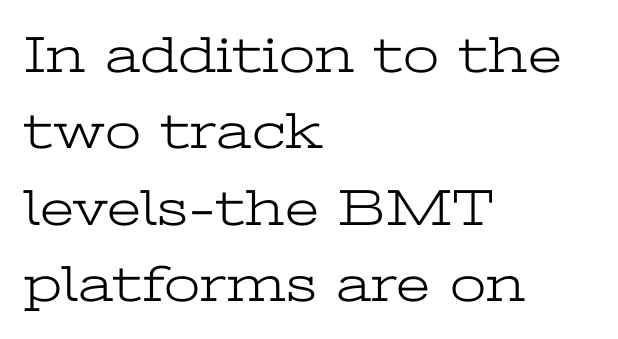
Q: Is the text bold? A: No.
Q: Is the text italic (slanted)? A: No, it is upright.
Q: Is the typeface a serif or a sans-serif typeface? A: Serif.
Q: Is the text underlined? A: No.
Q: How is the paragraph aligned? A: Left-aligned.
Q: Is the spacing between letters normal or unusually wide? A: Normal.
Q: Is the spacing between lines tight, normal or loose? A: Normal.
Q: Width (condensed, normal, or wide)? A: Wide.
Q: Stroke contrast? A: Low.
Q: x-height? A: Medium.
Q: Monospaced? A: No.
